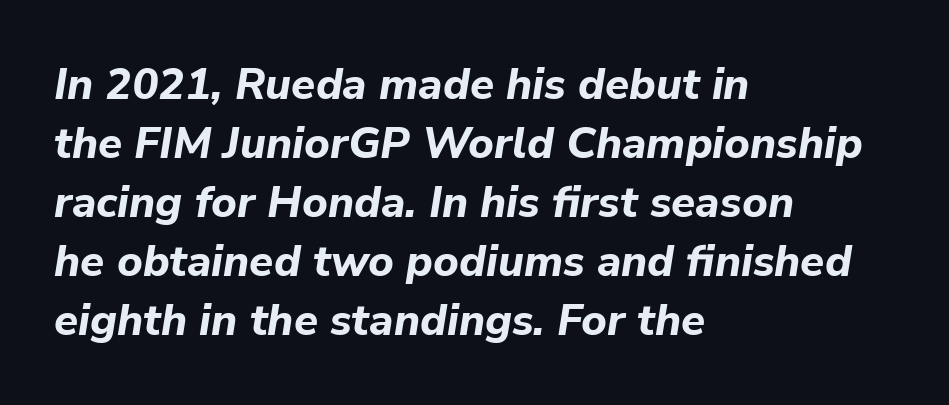
The image shows 44 px bold type, italic (leaning right); set left-aligned, normal line spacing (1.34x), normal letter spacing, not underlined; low stroke contrast and a medium x-height.
